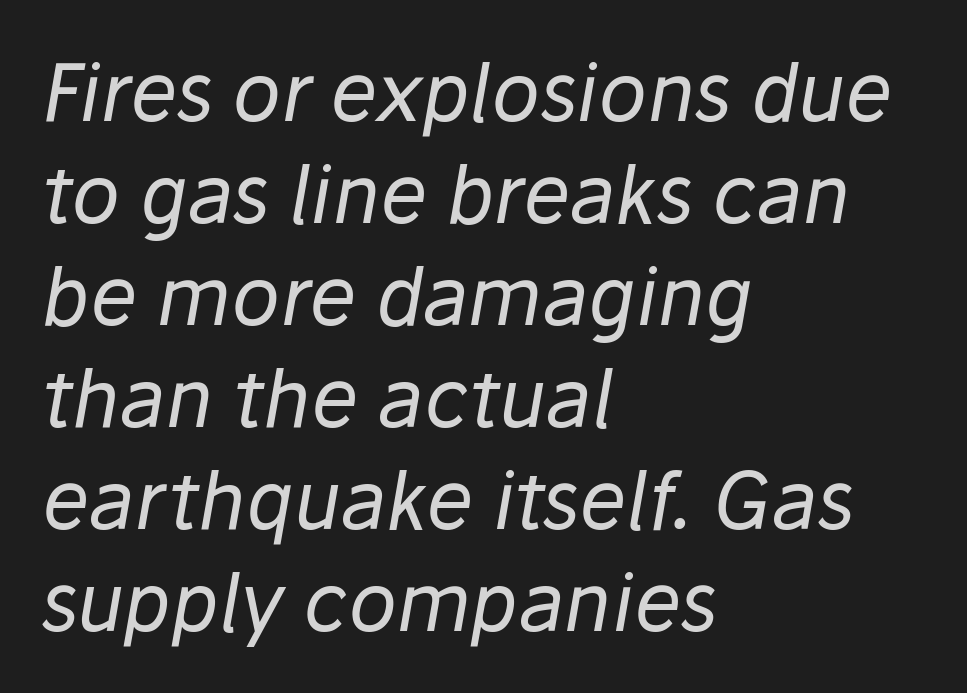
The image shows 79 px regular-weight type, italic (leaning right); set left-aligned, normal line spacing (1.29x), normal letter spacing, not underlined; low stroke contrast and a medium x-height.
